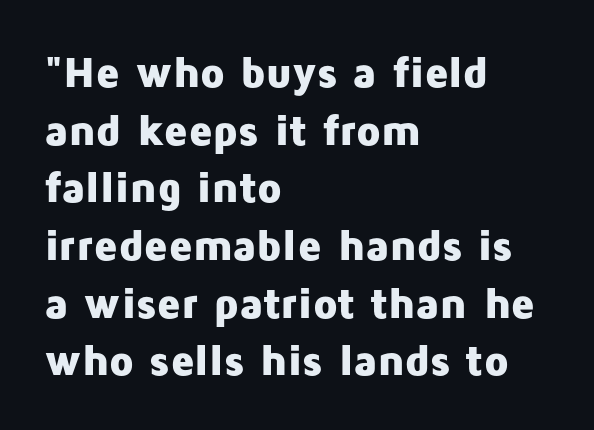
Descenders are the only things crossing below the line. The lettering stays uniformly vertical, giving the passage a roman look. Compared with typical paragraphs, the rows here are spaced about the same. Each letter keeps its own natural width here, so spacing adapts to shape.
